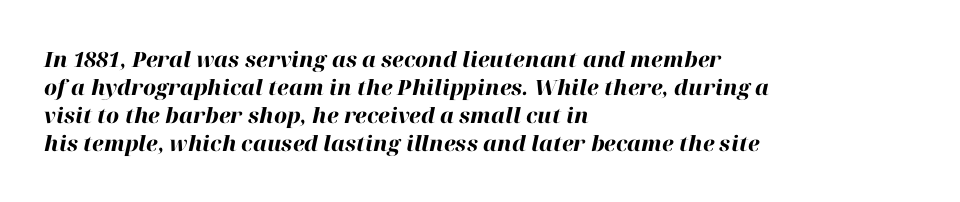
Q: Is the text bold? A: Yes.
Q: Is the text italic (slanted)? A: Yes, it leans right by about 12 degrees.
Q: Is the text underlined? A: No.
Q: How is the paragraph aligned? A: Left-aligned.
Q: Is the spacing between letters normal or unusually wide? A: Normal.
Q: Is the spacing between lines tight, normal or loose? A: Normal.
